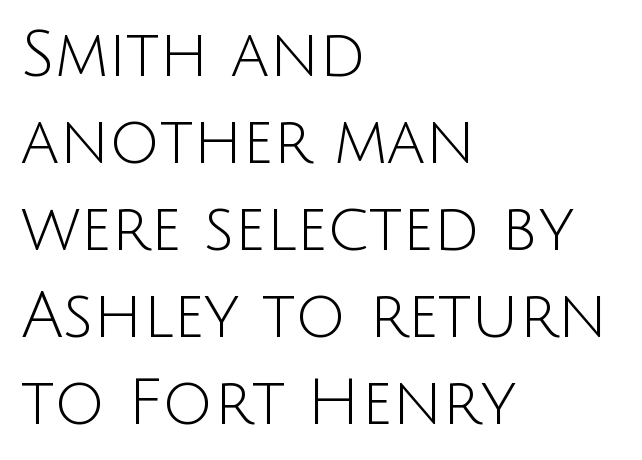
Q: Is the text bold? A: No.
Q: Is the text italic (slanted)? A: No, it is upright.
Q: Is the typeface a serif or a sans-serif typeface? A: Sans-serif.
Q: Is the text underlined? A: No.
Q: How is the paragraph aligned? A: Left-aligned.
Q: Is the spacing between letters normal or unusually wide? A: Normal.
Q: Is the spacing between lines tight, normal or loose? A: Normal.
Q: Width (condensed, normal, or wide)? A: Normal.
Q: Stroke contrast? A: Low.
Q: x-height? A: Large.
Q: Monospaced? A: No.
